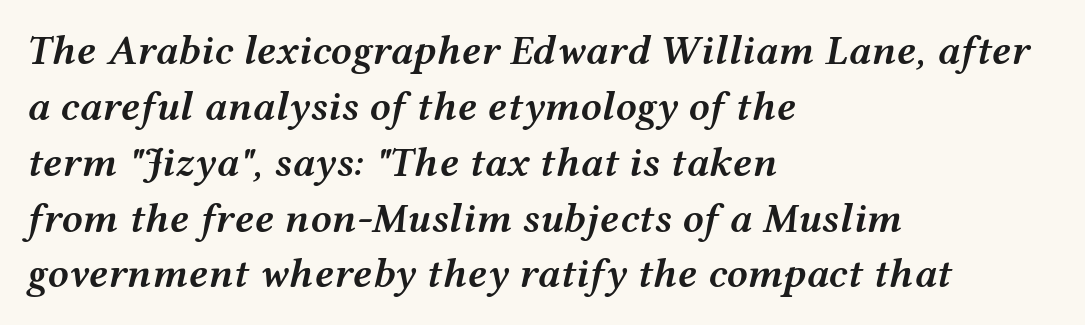
The image shows 42 px semibold, wide type, italic (leaning right); set left-aligned, normal line spacing (1.33x), normal letter spacing, not underlined; medium stroke contrast and a medium x-height.
